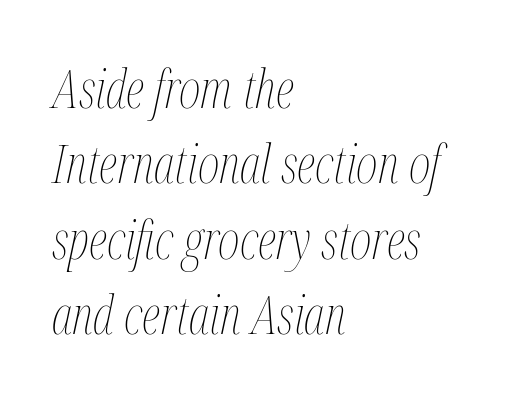
Q: Is the text bold? A: No.
Q: Is the text italic (slanted)? A: Yes, it leans right by about 12 degrees.
Q: Is the text underlined? A: No.
Q: How is the paragraph aligned? A: Left-aligned.
Q: Is the spacing between letters normal or unusually wide? A: Normal.
Q: Is the spacing between lines tight, normal or loose? A: Normal.
Q: Width (condensed, normal, or wide)? A: Condensed.
Q: Stroke contrast? A: Medium.
Q: x-height? A: Medium.
Q: Monospaced? A: No.
